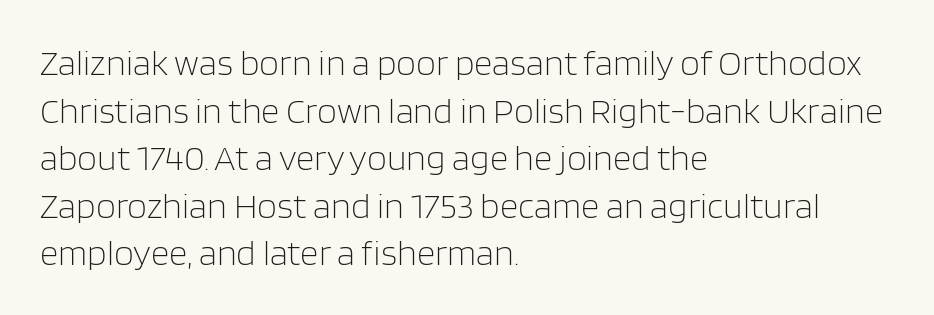
The area under the type is left untouched. The typography opts for an upright posture over an oblique one. What kind of face is this? One without serifs — a sans. Compared with a typical body face, this is equally light or lighter still.
